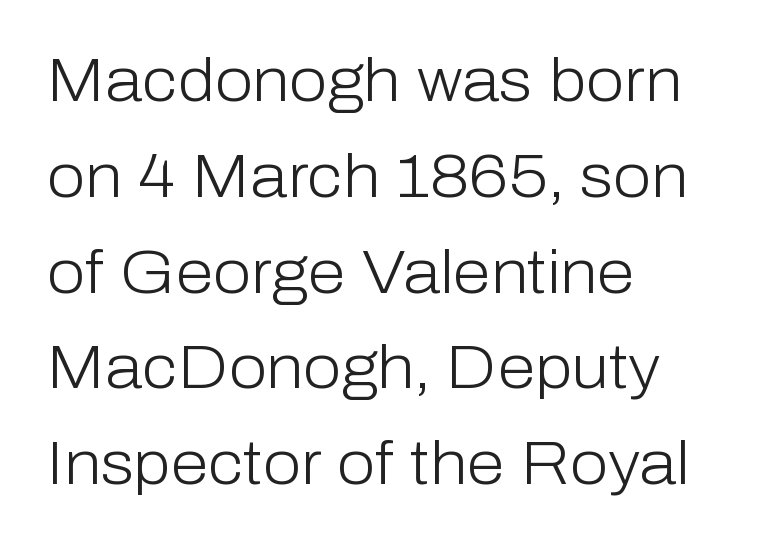
Q: Is the text bold? A: No.
Q: Is the text italic (slanted)? A: No, it is upright.
Q: Is the typeface a serif or a sans-serif typeface? A: Sans-serif.
Q: Is the text underlined? A: No.
Q: How is the paragraph aligned? A: Left-aligned.
Q: Is the spacing between letters normal or unusually wide? A: Normal.
Q: Is the spacing between lines tight, normal or loose? A: Normal.
Q: Width (condensed, normal, or wide)? A: Normal.
Q: Stroke contrast? A: Low.
Q: x-height? A: Medium.
Q: Monospaced? A: No.
